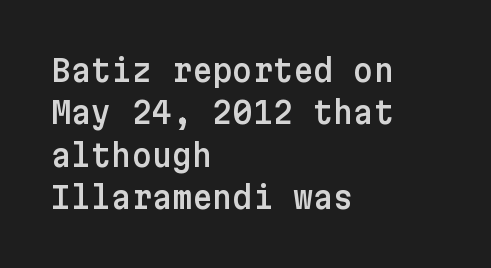
{"serif": "no", "italic": "no", "width": "normal", "stroke_contrast": "low", "x_height": "medium", "underline": "no", "align": "left", "line_spacing": "normal", "line_spacing_ratio": 1.37, "letter_spacing": "normal", "letter_spacing_em": 0.0, "glyph_px": 31}
